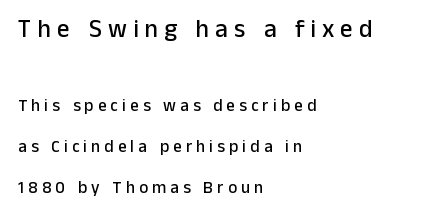
The image shows 25 px text type, upright; set left-aligned, loose line spacing (2.41x), unusually wide letter spacing (+0.24 em), not underlined; the first (top) block is 1.47x larger.
